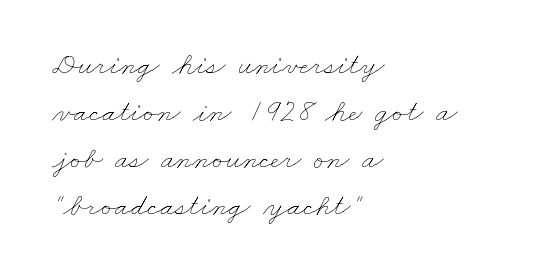
The image shows 31 px thin, wide type; set left-aligned, normal line spacing (1.52x), normal letter spacing, not underlined; low stroke contrast and a small x-height.
